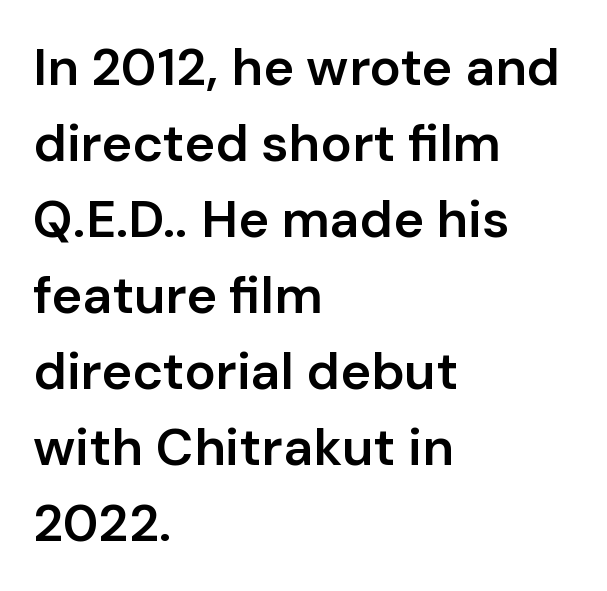
{"serif": "no", "italic": "no", "bold": "semi", "weight": "semibold", "width": "normal", "stroke_contrast": "low", "x_height": "medium", "monospaced": "no", "underline": "no", "align": "left", "line_spacing": "normal", "line_spacing_ratio": 1.46, "letter_spacing": "normal", "letter_spacing_em": 0.0, "glyph_px": 52}
